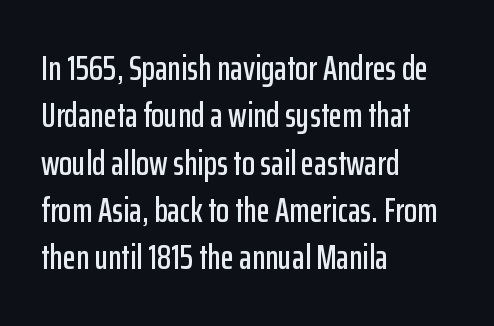
{"serif": "no", "italic": "no", "width": "condensed", "stroke_contrast": "low", "x_height": "medium", "monospaced": "no", "underline": "no", "align": "left", "line_spacing": "normal", "line_spacing_ratio": 1.39, "letter_spacing": "normal", "letter_spacing_em": 0.0, "glyph_px": 34}
